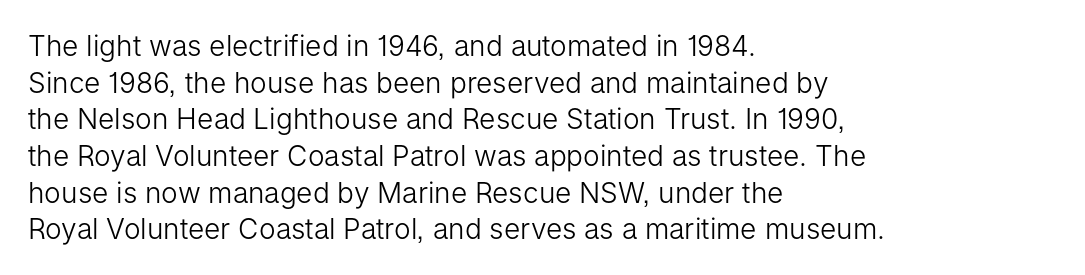
Nothing sits at the stroke ends, so this counts as sans-serif. Do the characters align in a grid? No, the font is proportional. Between one letter and the next there's only the usual sliver of space. Rendered with straight, roman letterforms. Glance below the letters and you will spot only blank space. Is this a heavy cut? Hardly; it is regular or lighter.
